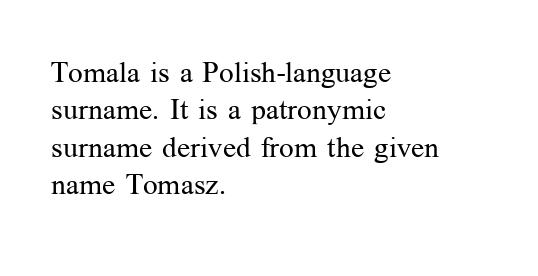
The image shows 29 px regular-weight serif type, upright; set left-aligned, normal line spacing (1.29x), normal letter spacing, not underlined; medium stroke contrast and a medium x-height.
